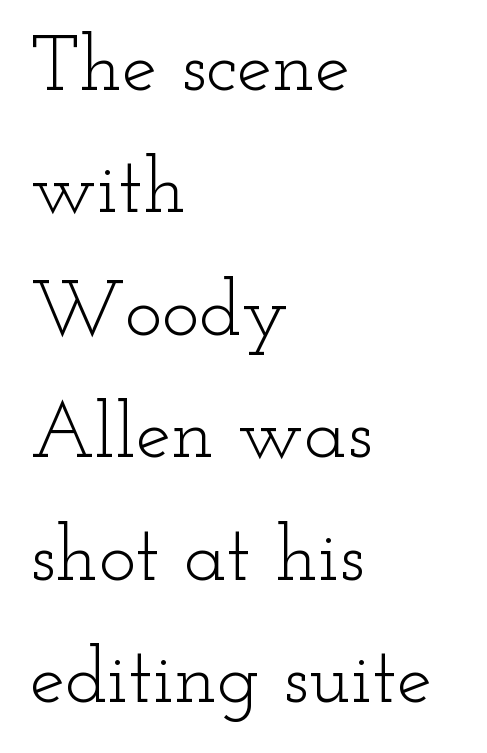
Q: Is the text bold? A: No.
Q: Is the text italic (slanted)? A: No, it is upright.
Q: Is the typeface a serif or a sans-serif typeface? A: Serif.
Q: Is the text underlined? A: No.
Q: How is the paragraph aligned? A: Left-aligned.
Q: Is the spacing between letters normal or unusually wide? A: Normal.
Q: Is the spacing between lines tight, normal or loose? A: Normal.
Q: Width (condensed, normal, or wide)? A: Wide.
Q: Stroke contrast? A: Low.
Q: x-height? A: Small.
Q: Monospaced? A: No.
